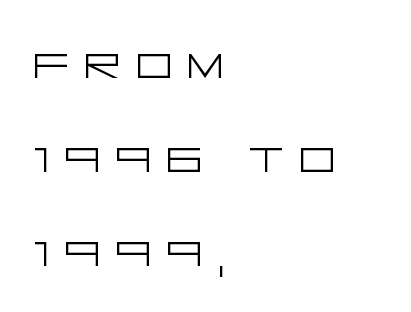
Q: Is the text bold? A: No.
Q: Is the text italic (slanted)? A: No, it is upright.
Q: Is the typeface a serif or a sans-serif typeface? A: Sans-serif.
Q: Is the text underlined? A: No.
Q: How is the paragraph aligned? A: Left-aligned.
Q: Is the spacing between letters normal or unusually wide? A: Unusually wide.
Q: Is the spacing between lines tight, normal or loose? A: Normal.
Q: Width (condensed, normal, or wide)? A: Wide.
Q: Stroke contrast? A: Low.
Q: x-height? A: Large.
